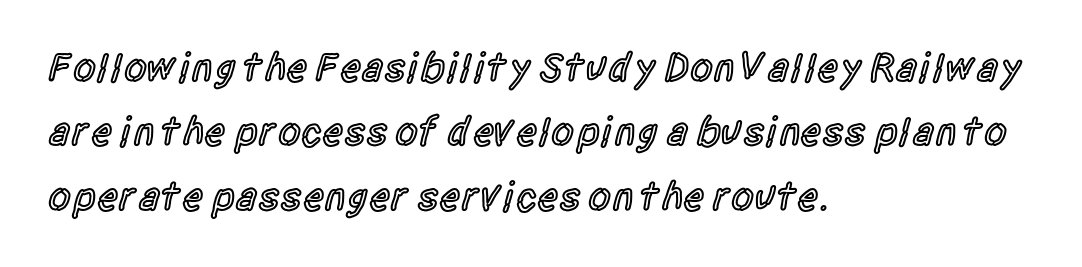
The image shows 41 px semibold, condensed sans-serif type; set left-aligned, normal line spacing (1.57x), normal letter spacing, not underlined; a large x-height.
